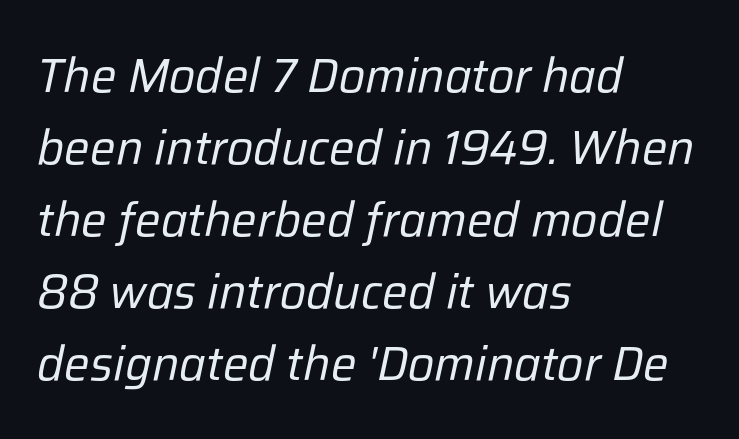
Is the stroke heavy? The answer is a plain regular-or-lighter. Notice how the passage keeps a crisp vertical edge on the left only. It's the slanting kind of type. You could call the tracking neutral — neither tight nor loose. Do the characters align in a grid? No, the font is proportional. Horizontal bands of white between lines are of average thickness.
